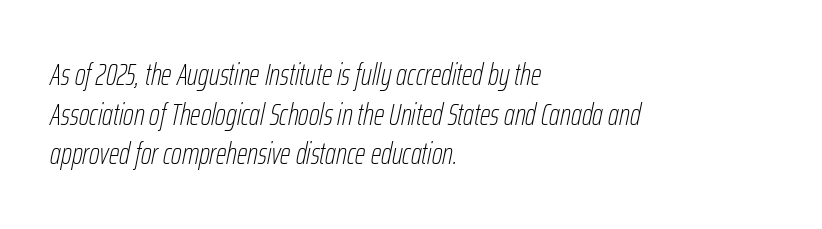
The image shows 30 px thin, condensed type, italic (leaning right); set left-aligned, normal line spacing (1.32x), normal letter spacing, not underlined; low stroke contrast and a medium x-height.
